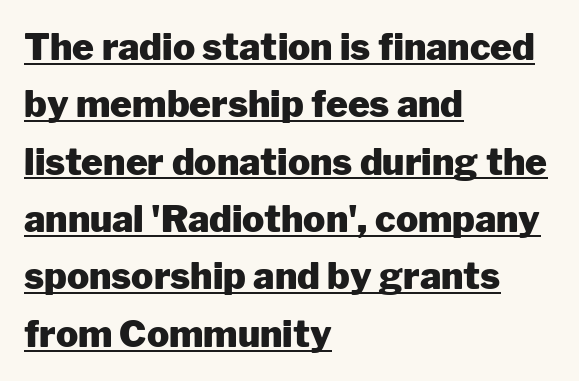
{"serif": "no", "italic": "no", "bold": "yes", "weight": "heavy", "width": "normal", "stroke_contrast": "low", "x_height": "medium", "monospaced": "no", "underline": "yes", "align": "left", "line_spacing": "normal", "line_spacing_ratio": 1.55, "letter_spacing": "normal", "letter_spacing_em": 0.0, "glyph_px": 37}
